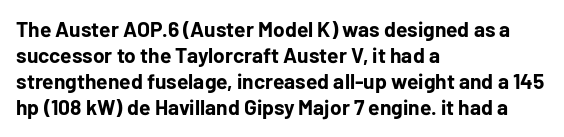
{"italic": "no", "bold": "yes", "underline": "no", "align": "left", "line_spacing_ratio": 1.24, "letter_spacing": "normal", "letter_spacing_em": 0.0, "glyph_px": 21}
